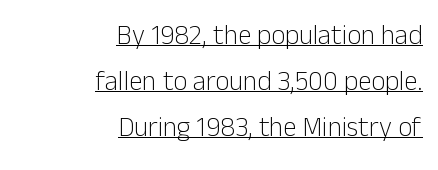
Q: Is the text bold? A: No.
Q: Is the text italic (slanted)? A: No, it is upright.
Q: Is the text underlined? A: Yes.
Q: How is the paragraph aligned? A: Right-aligned.
Q: Is the spacing between letters normal or unusually wide? A: Normal.
Q: Is the spacing between lines tight, normal or loose? A: Normal.
